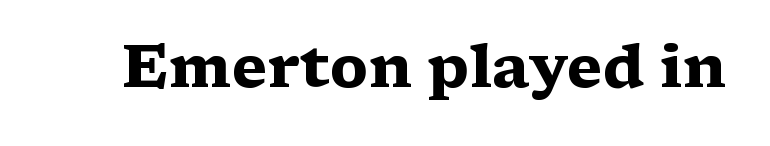
{"serif": "yes", "italic": "no", "bold": "yes", "weight": "heavy", "width": "wide", "stroke_contrast": "medium", "x_height": "medium", "monospaced": "no", "underline": "no", "letter_spacing": "normal", "letter_spacing_em": 0.0, "glyph_px": 59}
